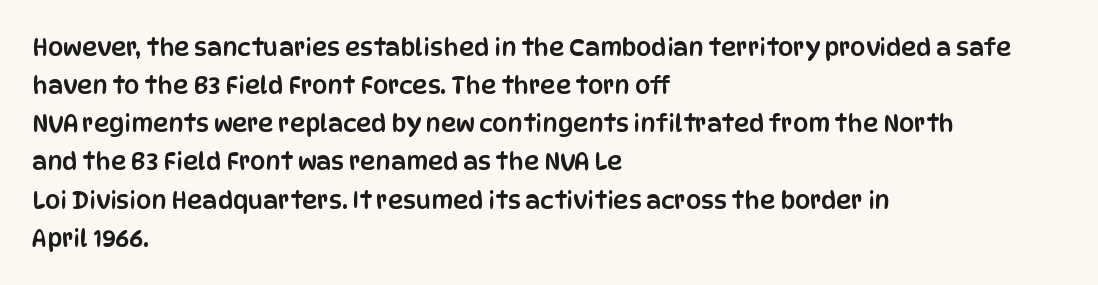
The image shows 24 px text type, upright; set left-aligned, normal line spacing (1.59x), normal letter spacing, not underlined.
